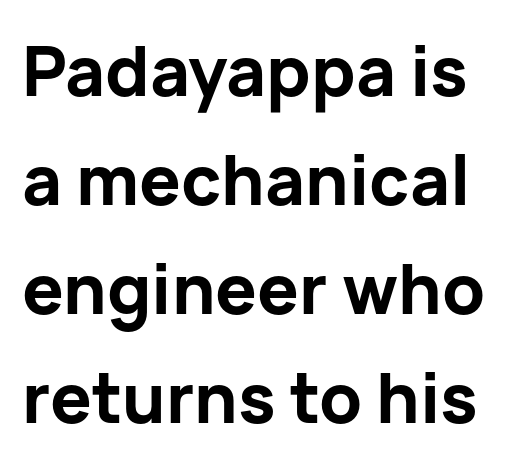
Proportional: the letters do not fall into vertical columns. Serifs: no, the terminals of the letterforms are clean. A bare baseline throughout the passage. Does the lettering tilt? It doesn't — this is upright. Tracking here is standard; glyphs follow each other at the usual distance.
